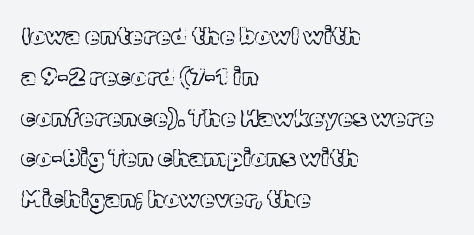
Q: Is the text italic (slanted)? A: No, it is upright.
Q: Is the text underlined? A: No.
Q: How is the paragraph aligned? A: Left-aligned.
Q: Is the spacing between letters normal or unusually wide? A: Normal.
Q: Is the spacing between lines tight, normal or loose? A: Normal.
